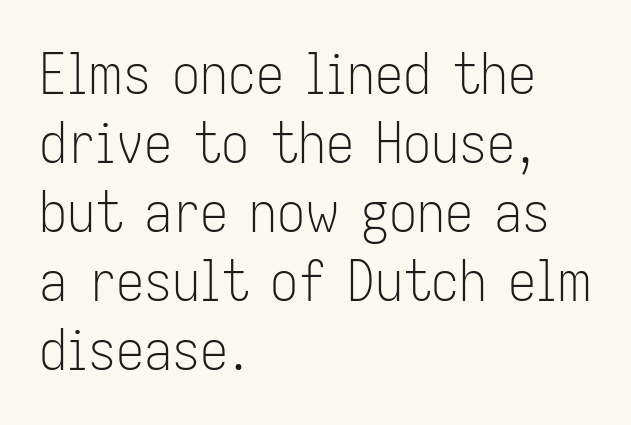
{"serif": "no", "italic": "no", "bold": "no", "weight": "light", "width": "condensed", "stroke_contrast": "low", "x_height": "medium", "monospaced": "no", "underline": "no", "align": "left", "line_spacing_ratio": 1.23, "letter_spacing": "normal", "letter_spacing_em": 0.0, "glyph_px": 56}
